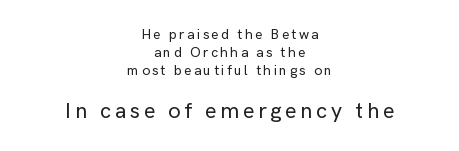
In terms of posture, this sample is upright. In CSS terms this would be text-align: center. Anything drawn beneath the words? Only blank space. What's the leading like? Ordinary, nothing unusual. The lower block of text is set noticeably larger than the block above it.
